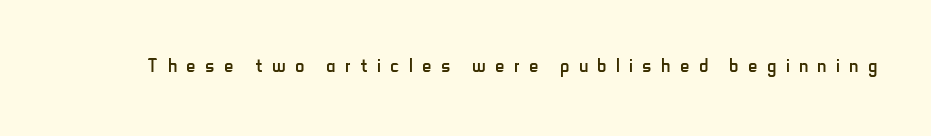
Words appear elongated and porous because spacing is wide. Has an underline been added? It has not. Every character sits straight up, as roman type does. The passage shown is not bold in any degree.
